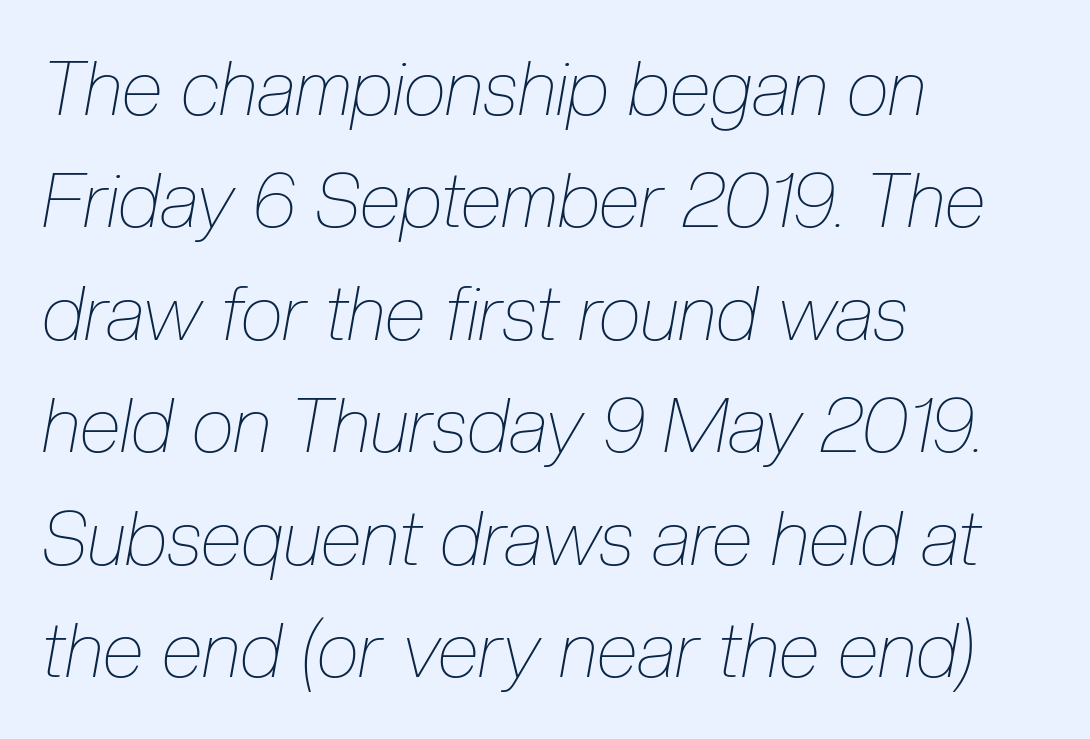
Q: Is the text bold? A: No.
Q: Is the text italic (slanted)? A: Yes, it leans right by about 10 degrees.
Q: Is the text underlined? A: No.
Q: How is the paragraph aligned? A: Left-aligned.
Q: Is the spacing between letters normal or unusually wide? A: Normal.
Q: Is the spacing between lines tight, normal or loose? A: Normal.
Q: Width (condensed, normal, or wide)? A: Condensed.
Q: Stroke contrast? A: Low.
Q: x-height? A: Medium.
Q: Monospaced? A: No.
